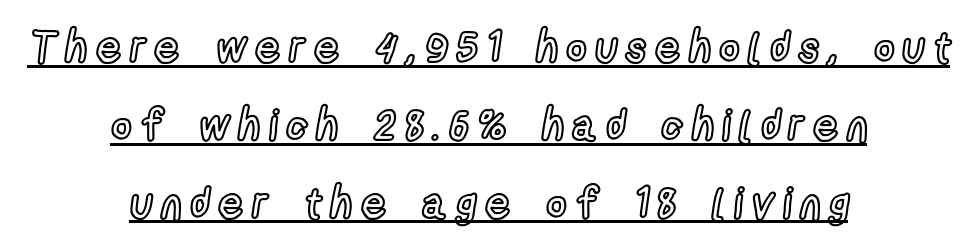
{"width": "condensed", "x_height": "medium", "monospaced": "no", "underline": "yes", "align": "center", "line_spacing_ratio": 1.81, "letter_spacing": "wide", "letter_spacing_em": 0.21, "glyph_px": 43}
